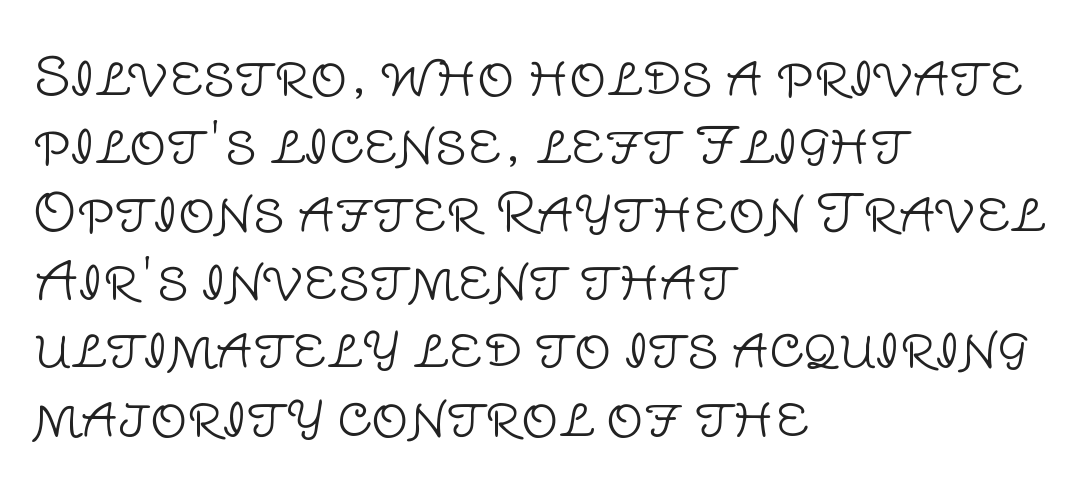
{"serif": "no", "bold": "no", "weight": "light", "width": "normal", "stroke_contrast": "low", "x_height": "large", "monospaced": "no", "underline": "no", "align": "left", "line_spacing": "normal", "line_spacing_ratio": 1.31, "letter_spacing": "normal", "letter_spacing_em": 0.0, "glyph_px": 52}
